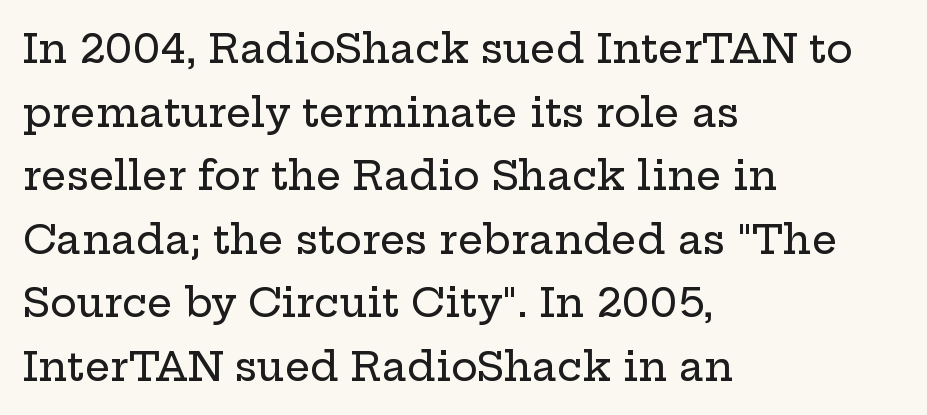
The image shows 40 px wide serif type, upright; set left-aligned, normal line spacing (1.59x), normal letter spacing, not underlined; low stroke contrast and a medium x-height.
